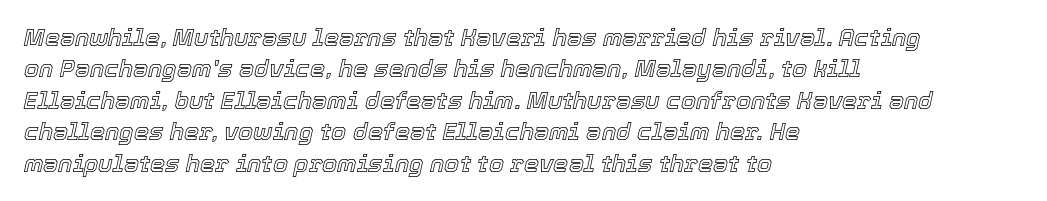
{"italic": "yes", "lean": "right", "slant_degrees": 12, "underline": "no", "align": "left", "line_spacing": "normal", "line_spacing_ratio": 1.31, "letter_spacing": "normal", "letter_spacing_em": 0.0, "glyph_px": 24}
